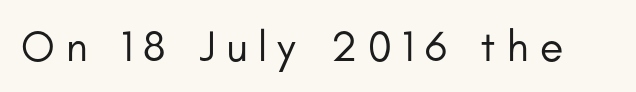
Q: Is the text bold? A: No.
Q: Is the text italic (slanted)? A: No, it is upright.
Q: Is the typeface a serif or a sans-serif typeface? A: Sans-serif.
Q: Is the text underlined? A: No.
Q: Is the spacing between letters normal or unusually wide? A: Unusually wide.
Q: Width (condensed, normal, or wide)? A: Normal.
Q: Stroke contrast? A: Low.
Q: x-height? A: Small.
Q: Monospaced? A: No.
